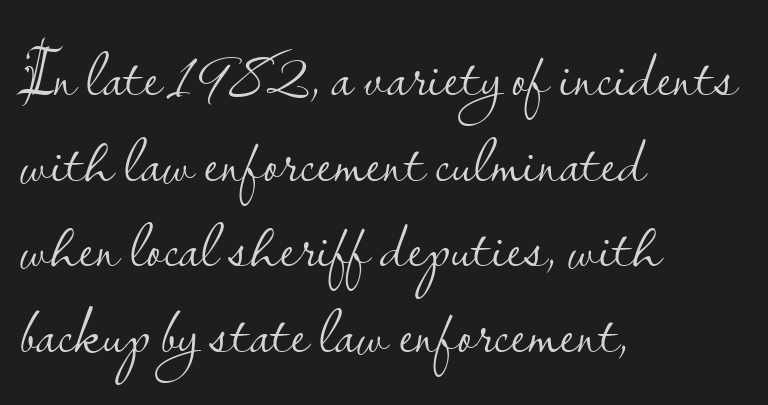
The image shows 68 px light sans-serif type; set left-aligned, normal line spacing (1.26x), normal letter spacing, not underlined; low stroke contrast and a small x-height.
